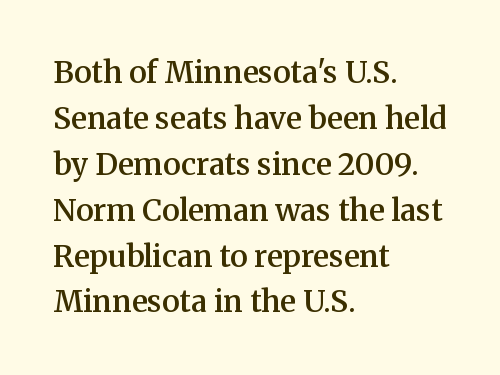
{"serif": "yes", "italic": "no", "bold": "semi", "weight": "semibold", "width": "normal", "stroke_contrast": "medium", "x_height": "medium", "monospaced": "no", "underline": "no", "align": "left", "line_spacing": "normal", "line_spacing_ratio": 1.53, "letter_spacing": "normal", "letter_spacing_em": 0.0, "glyph_px": 30}
